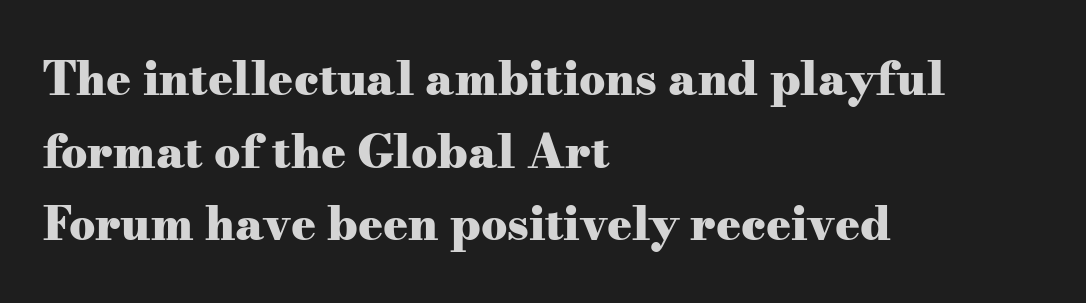
{"serif": "yes", "italic": "no", "bold": "yes", "weight": "heavy", "width": "wide", "stroke_contrast": "medium", "x_height": "small", "monospaced": "no", "underline": "no", "align": "left", "line_spacing": "normal", "line_spacing_ratio": 1.58, "letter_spacing": "normal", "letter_spacing_em": 0.0, "glyph_px": 46}
